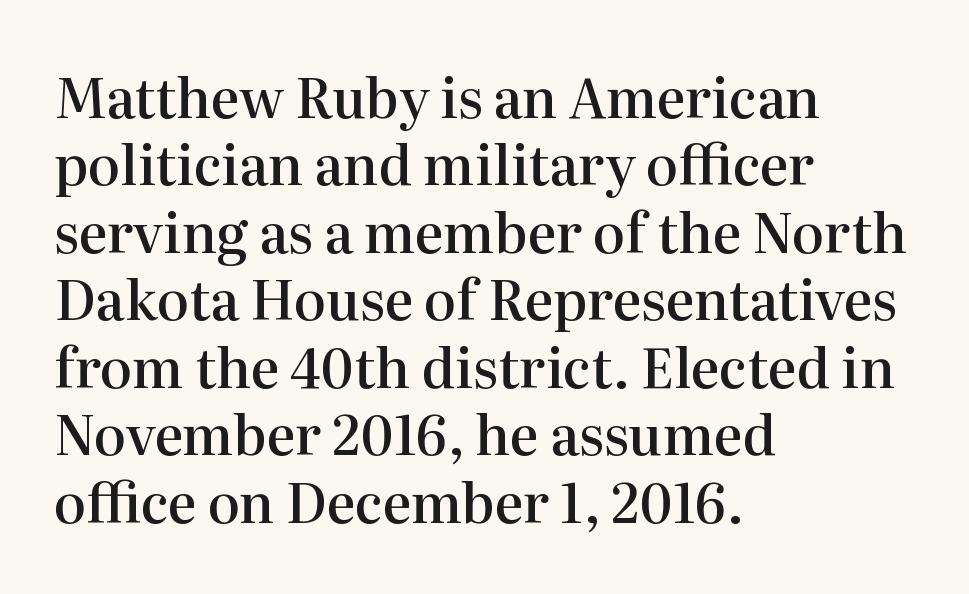
The image shows 54 px semibold serif type, upright; set left-aligned, normal line spacing (1.25x), normal letter spacing, not underlined; high stroke contrast and a medium x-height.
